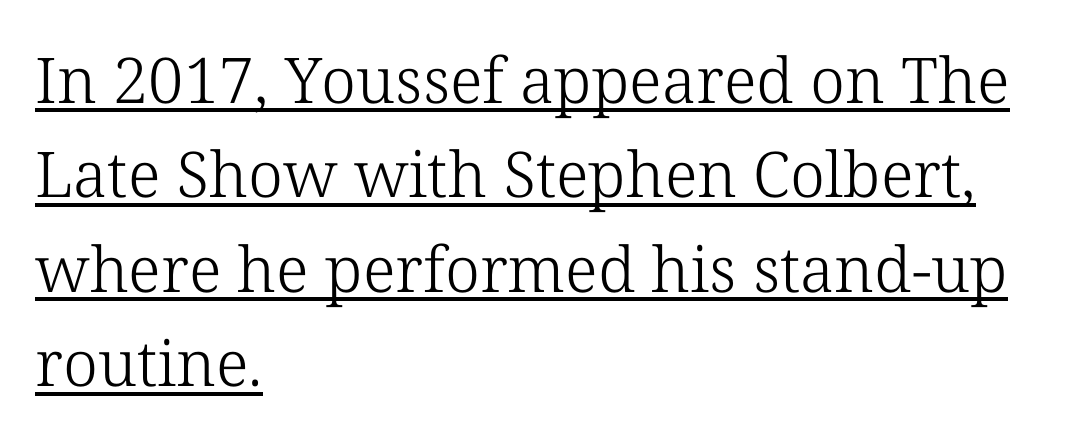
The image shows 63 px light serif type, upright; set left-aligned, normal line spacing (1.5x), normal letter spacing, underlined; low stroke contrast and a medium x-height.
